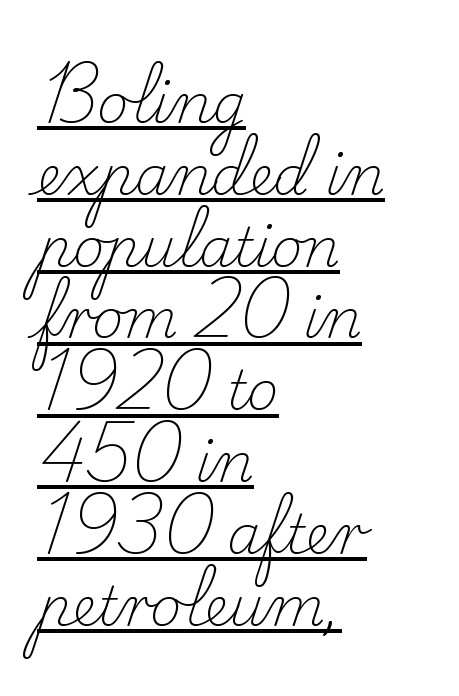
Q: Is the text bold? A: No.
Q: Is the text italic (slanted)? A: Yes.
Q: Is the typeface a serif or a sans-serif typeface? A: Serif.
Q: Is the text underlined? A: Yes.
Q: How is the paragraph aligned? A: Left-aligned.
Q: Is the spacing between letters normal or unusually wide? A: Normal.
Q: Is the spacing between lines tight, normal or loose? A: Normal.
Q: Width (condensed, normal, or wide)? A: Normal.
Q: Stroke contrast? A: Low.
Q: x-height? A: Small.
Q: Monospaced? A: No.
